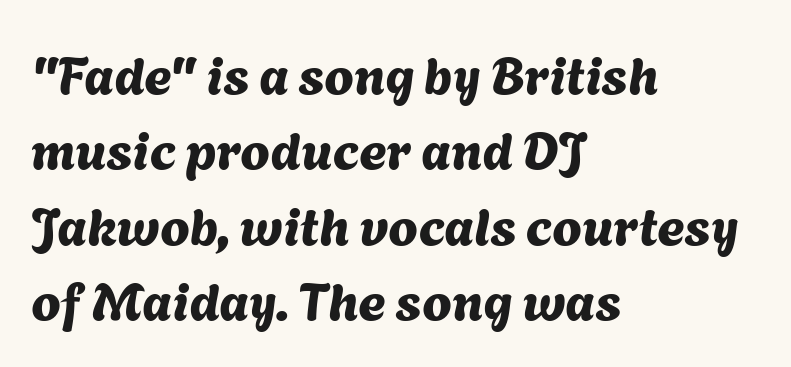
{"serif": "no", "width": "normal", "stroke_contrast": "medium", "x_height": "medium", "monospaced": "no", "underline": "no", "align": "left", "line_spacing": "normal", "line_spacing_ratio": 1.42, "letter_spacing": "normal", "letter_spacing_em": 0.0, "glyph_px": 53}
